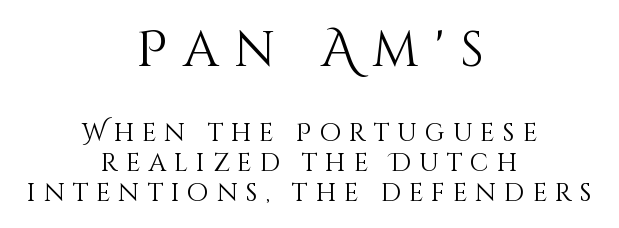
The image shows 50 px light type, upright; set centered, line spacing 1.19x, unusually wide letter spacing (+0.32 em), not underlined; the first (top) block is 2.0x larger; medium stroke contrast and a large x-height.
